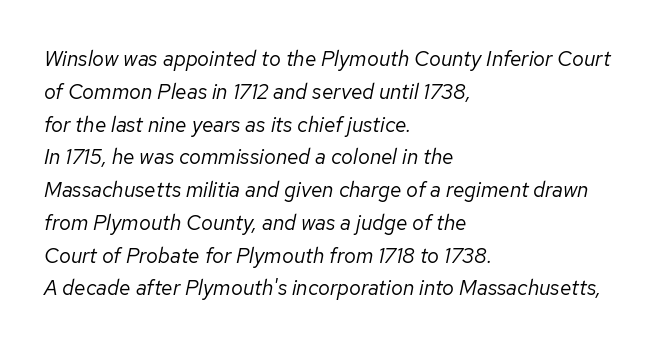
These glyphs show unthickened strokes, regular width or finer. Slant detected: the letters are inclined. Any mark beneath the type? The region is blank. Vertical spacing — default. A student would call this left alignment; a typographer would say flush left, rag right. Here the glyphs are tracked normally, forming tight word shapes.
